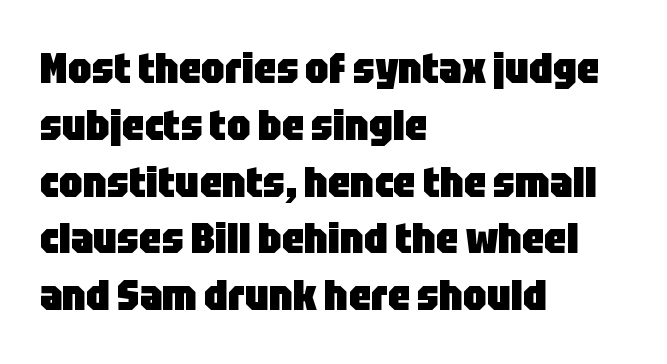
Decoration check: the copy has no underline. When letters stand straight like this, we call the style roman or upright. Bold? Absolutely — the strokes are thick and heavy. Does the type have serifs? No, each stem ends abruptly. No extra tracking has been applied to these lines. Each line starts at the same left margin while the right side varies.
